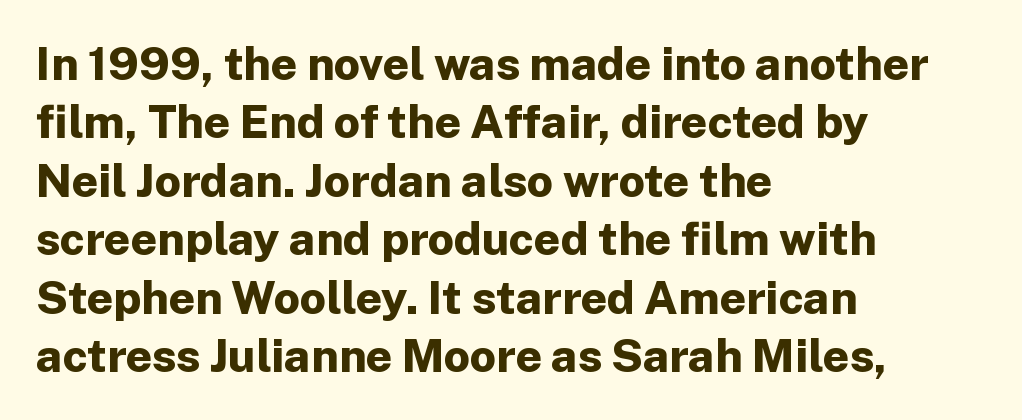
Think of a printed novel: that variable character pitch is what you see here. It's the straight-up-and-down kind of type. The designer left line spacing at the default. Left-aligned paragraph, ragged on the right. The letters are bold, with thick, heavy strokes. The font family rendered here belongs to the sans-serif group.
